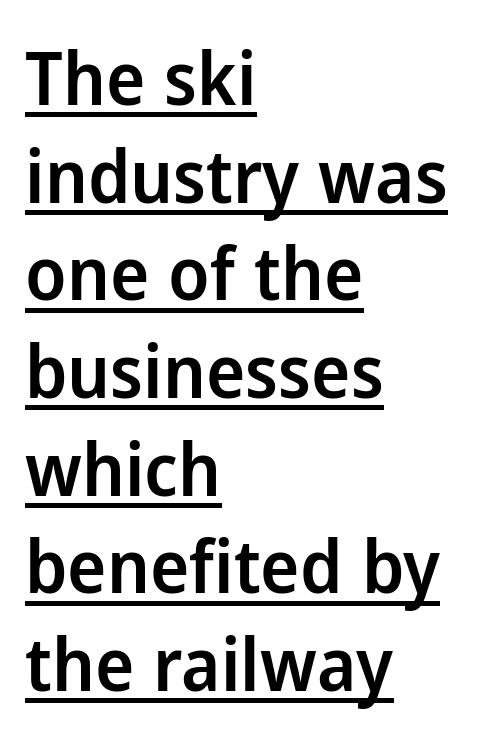
Q: Is the text bold? A: Semi-bold.
Q: Is the text italic (slanted)? A: No, it is upright.
Q: Is the typeface a serif or a sans-serif typeface? A: Sans-serif.
Q: Is the text underlined? A: Yes.
Q: How is the paragraph aligned? A: Left-aligned.
Q: Is the spacing between letters normal or unusually wide? A: Normal.
Q: Is the spacing between lines tight, normal or loose? A: Normal.
Q: Width (condensed, normal, or wide)? A: Normal.
Q: Stroke contrast? A: Low.
Q: x-height? A: Medium.
Q: Monospaced? A: No.
